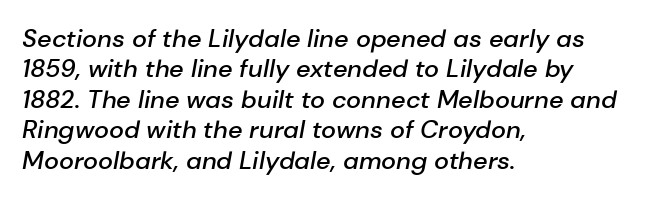
The image shows 25 px text type, italic (leaning right); set left-aligned, line spacing 1.22x, normal letter spacing, not underlined.
